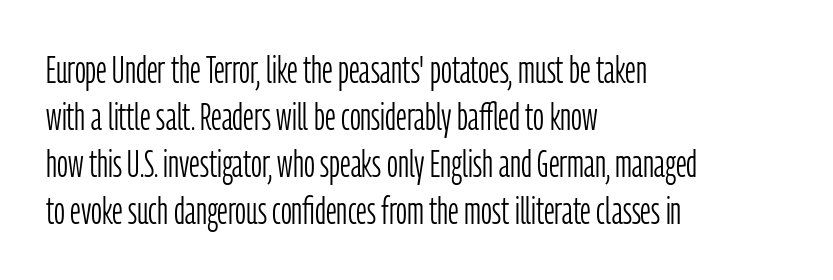
This rendering leaves character spacing at its baseline value. The font sits on the lighter half of the weight spectrum, regular included. A typesetter would label this face a sans. Spacing verdict: proportional, widths tailored to each character.
